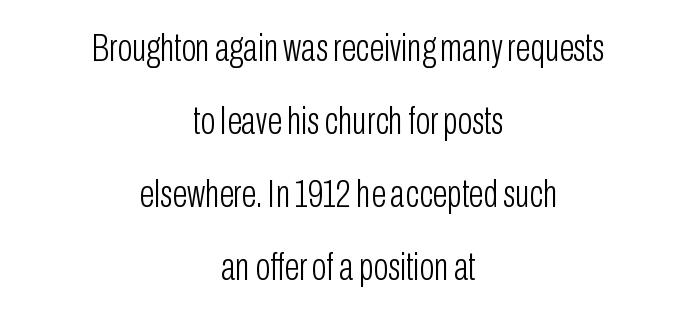
{"serif": "no", "italic": "no", "bold": "no", "weight": "light", "width": "condensed", "stroke_contrast": "low", "x_height": "medium", "monospaced": "no", "underline": "no", "align": "center", "line_spacing_ratio": 1.87, "letter_spacing": "normal", "letter_spacing_em": 0.0, "glyph_px": 39}
